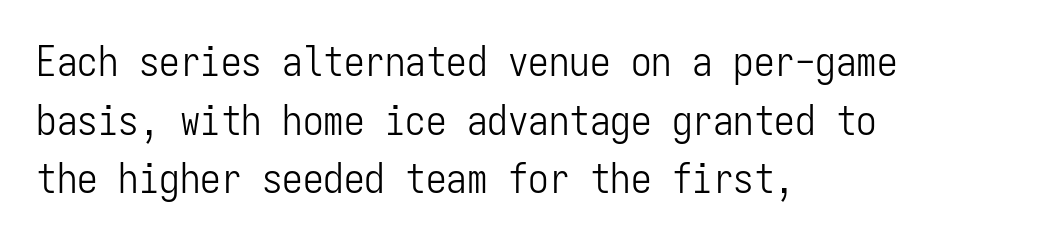
{"serif": "no", "italic": "no", "bold": "no", "weight": "light", "width": "condensed", "stroke_contrast": "low", "x_height": "medium", "monospaced": "yes", "underline": "no", "align": "left", "line_spacing": "normal", "line_spacing_ratio": 1.43, "letter_spacing": "normal", "letter_spacing_em": 0.0, "glyph_px": 41}
